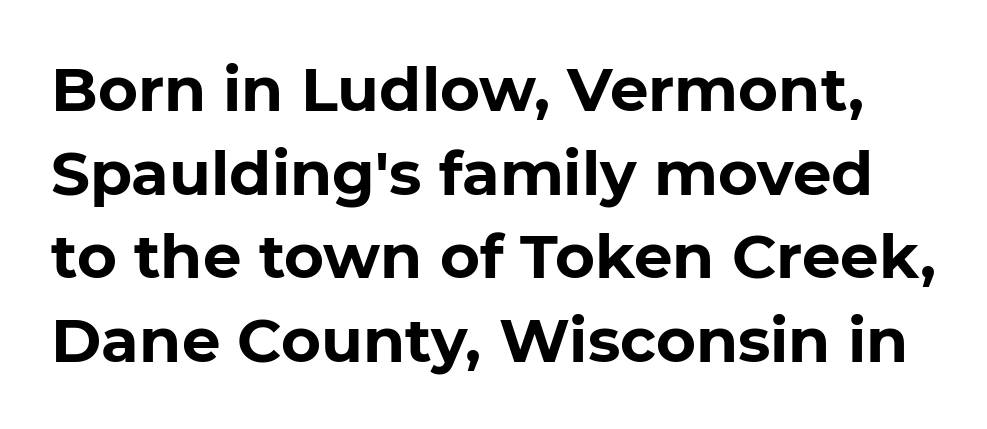
The image shows 61 px bold sans-serif type; set normal line spacing (1.37x), normal letter spacing, not underlined; low stroke contrast and a medium x-height.
